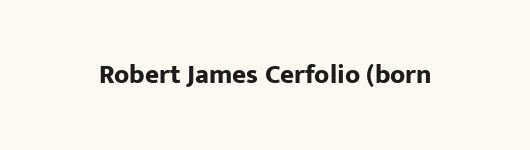
{"italic": "no", "bold": "yes", "underline": "no", "letter_spacing": "normal", "letter_spacing_em": 0.0, "glyph_px": 27}
